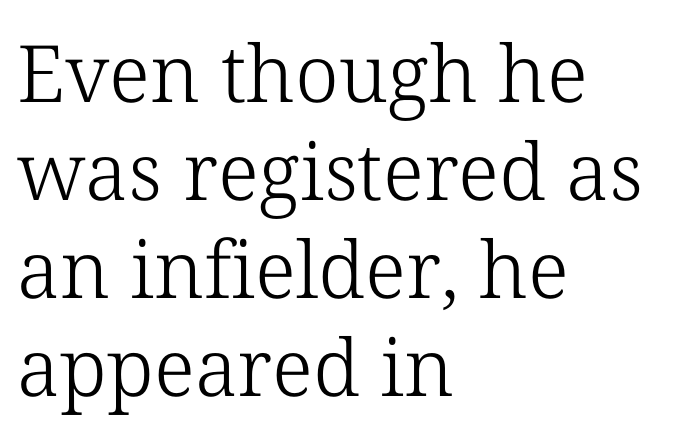
Q: Is the text bold? A: No.
Q: Is the text italic (slanted)? A: No, it is upright.
Q: Is the typeface a serif or a sans-serif typeface? A: Serif.
Q: Is the text underlined? A: No.
Q: How is the paragraph aligned? A: Left-aligned.
Q: Is the spacing between letters normal or unusually wide? A: Normal.
Q: Width (condensed, normal, or wide)? A: Normal.
Q: Stroke contrast? A: Low.
Q: x-height? A: Medium.
Q: Monospaced? A: No.
